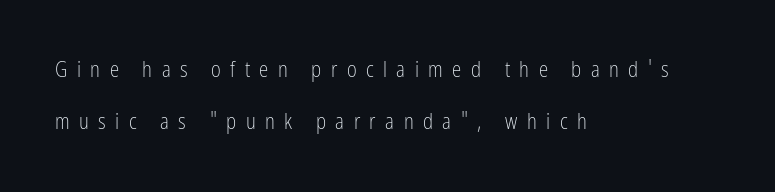
Q: Is the text bold? A: No.
Q: Is the text italic (slanted)? A: No, it is upright.
Q: Is the text underlined? A: No.
Q: How is the paragraph aligned? A: Left-aligned.
Q: Is the spacing between letters normal or unusually wide? A: Unusually wide.
Q: Is the spacing between lines tight, normal or loose? A: Loose.
